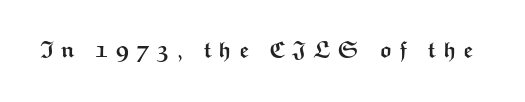
This sample uses an upright cut, with every glyph sitting square on the baseline. In terms of letterspacing, this is a distinctly airy, spread setting. The glyphs are unaccompanied by any horizontal stroke below them. A dark, heavy texture on the line: the type is bold.
